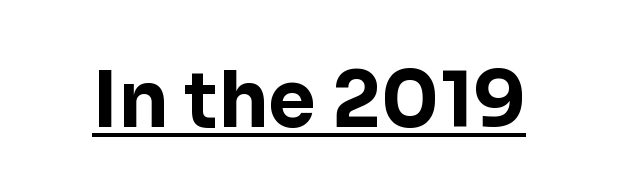
The image shows 77 px bold sans-serif type, upright; set normal letter spacing, underlined; low stroke contrast and a medium x-height.
